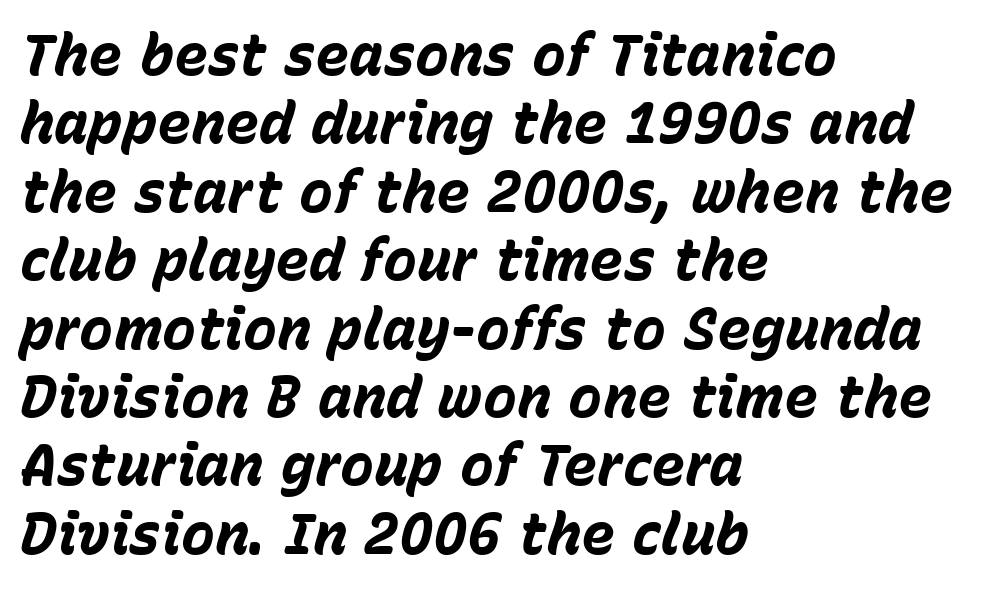
The image shows 57 px bold type, italic (leaning right); set left-aligned, line spacing 1.2x, normal letter spacing, not underlined; low stroke contrast and a medium x-height.
